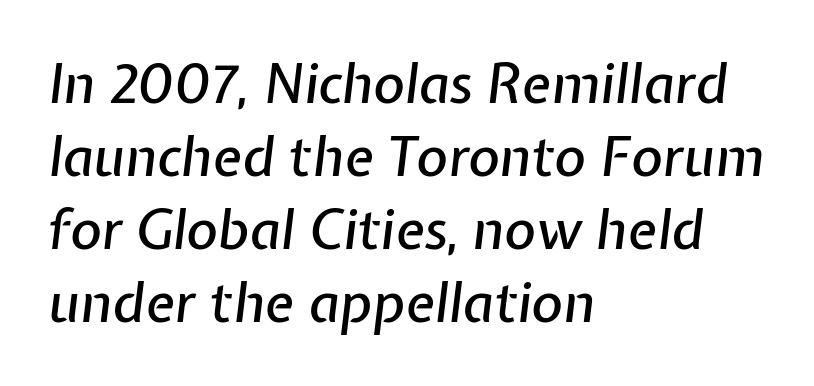
The image shows 54 px text type, italic (leaning right); set left-aligned, normal line spacing (1.35x), normal letter spacing, not underlined; low stroke contrast and a medium x-height.
